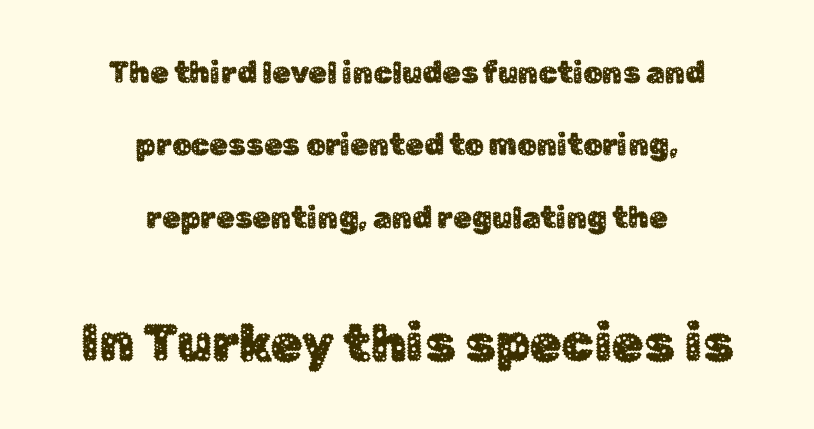
The type family on display is of the sans-serif kind. The passage shown is not underscored anywhere. Tracking here is standard; glyphs follow each other at the usual distance. The vertical gap from one line to the next is large. The face used here appears at its bigger size in the lower chunk. A typesetter would mark this as roman, not italic.
